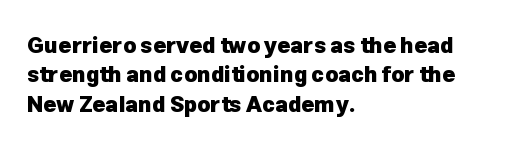
The image shows 22 px bold type, upright; set left-aligned, normal line spacing (1.34x), normal letter spacing, not underlined.
